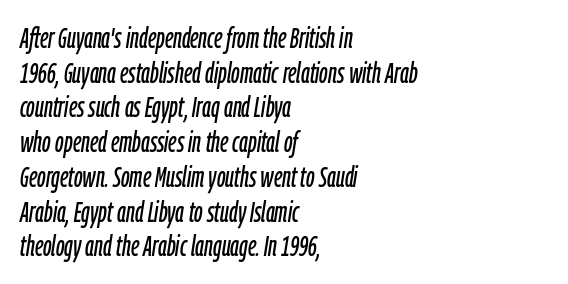
{"italic": "yes", "lean": "right", "slant_degrees": 9, "width": "condensed", "stroke_contrast": "low", "x_height": "medium", "monospaced": "no", "underline": "no", "align": "left", "line_spacing_ratio": 1.24, "letter_spacing": "normal", "letter_spacing_em": 0.0, "glyph_px": 28}
